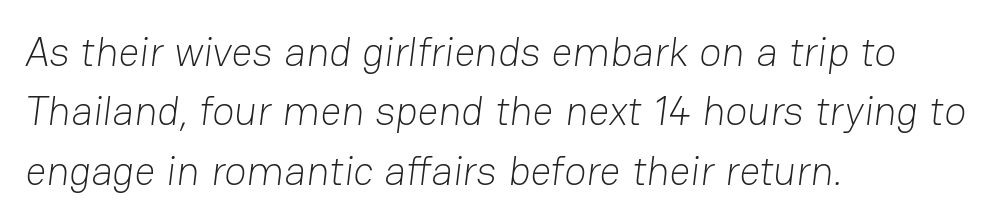
{"serif": "no", "bold": "no", "weight": "light", "width": "normal", "stroke_contrast": "low", "x_height": "medium", "monospaced": "no", "underline": "no", "align": "left", "line_spacing": "normal", "line_spacing_ratio": 1.45, "letter_spacing": "normal", "letter_spacing_em": 0.0, "glyph_px": 41}
